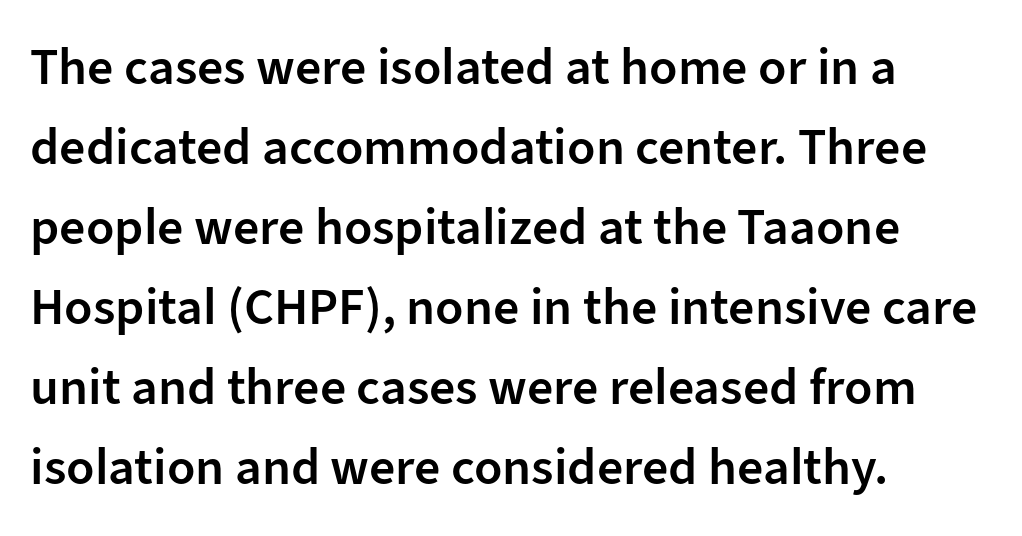
Look at the stroke-to-counter ratio: somewhat heavy, a semibold. Quick note: underline off. Is the block centered? No — it sits flush against the left margin. Nobody touched the tracking dial on this one. This block has exactly the height ordinary leading produces. Italic: no, the glyphs are upright roman.
